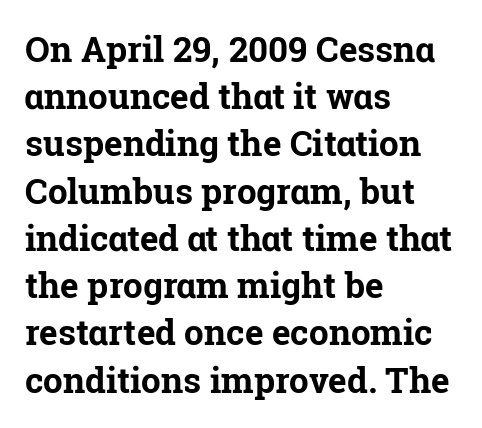
Q: Is the text bold? A: Yes.
Q: Is the text italic (slanted)? A: No, it is upright.
Q: Is the typeface a serif or a sans-serif typeface? A: Serif.
Q: Is the text underlined? A: No.
Q: How is the paragraph aligned? A: Left-aligned.
Q: Is the spacing between letters normal or unusually wide? A: Normal.
Q: Is the spacing between lines tight, normal or loose? A: Normal.
Q: Width (condensed, normal, or wide)? A: Normal.
Q: Stroke contrast? A: Low.
Q: x-height? A: Medium.
Q: Monospaced? A: No.
